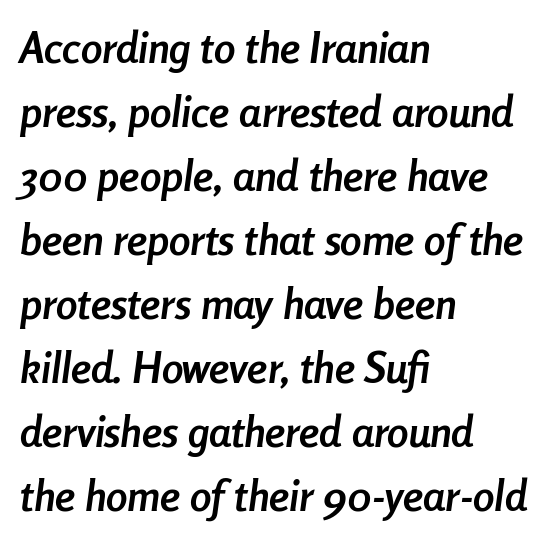
Is the letter spacing exaggerated? No — it looks like the ordinary default. Quick note: italic. You could not count columns in this text — the font is proportionally spaced. Does the copy run flush right? No — it runs flush left. The leading is moderate, giving the passage an even texture.
